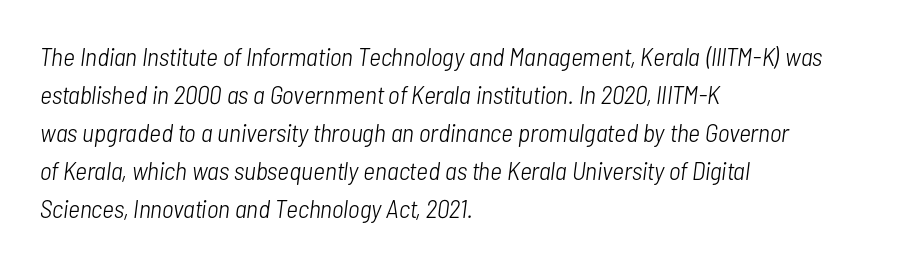
{"italic": "yes", "lean": "right", "slant_degrees": 7, "bold": "no", "underline": "no", "align": "left", "line_spacing": "normal", "line_spacing_ratio": 1.46, "letter_spacing": "normal", "letter_spacing_em": 0.0, "glyph_px": 26}
